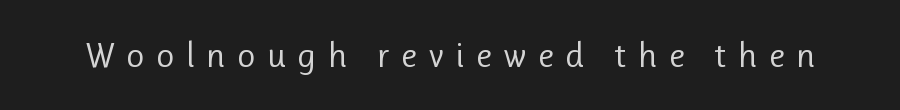
Q: Is the text bold? A: No.
Q: Is the text italic (slanted)? A: No, it is upright.
Q: Is the typeface a serif or a sans-serif typeface? A: Sans-serif.
Q: Is the text underlined? A: No.
Q: Is the spacing between letters normal or unusually wide? A: Unusually wide.
Q: Width (condensed, normal, or wide)? A: Normal.
Q: Stroke contrast? A: Low.
Q: x-height? A: Medium.
Q: Monospaced? A: No.
